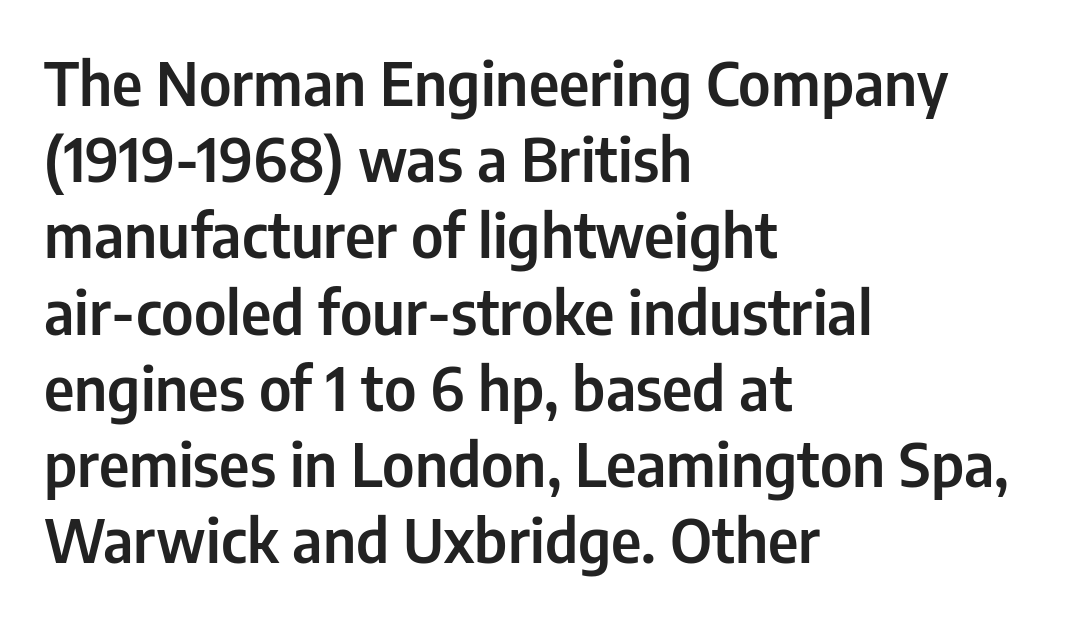
These lines sit exactly where default settings would place them. Spacing verdict: proportional, widths tailored to each character. Italic: no, the glyphs are upright roman. The tracking reads as untouched default to a designer's eye. The font family rendered here belongs to the sans-serif group. Descenders are the only things crossing below the line.
